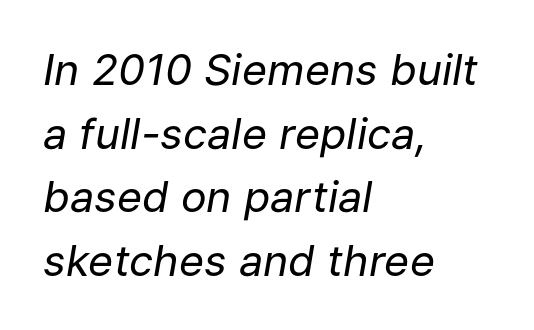
Q: Is the text bold? A: No.
Q: Is the text italic (slanted)? A: Yes, it leans right by about 9 degrees.
Q: Is the text underlined? A: No.
Q: How is the paragraph aligned? A: Left-aligned.
Q: Is the spacing between letters normal or unusually wide? A: Normal.
Q: Is the spacing between lines tight, normal or loose? A: Normal.
Q: Width (condensed, normal, or wide)? A: Normal.
Q: Stroke contrast? A: Low.
Q: x-height? A: Medium.
Q: Monospaced? A: No.
